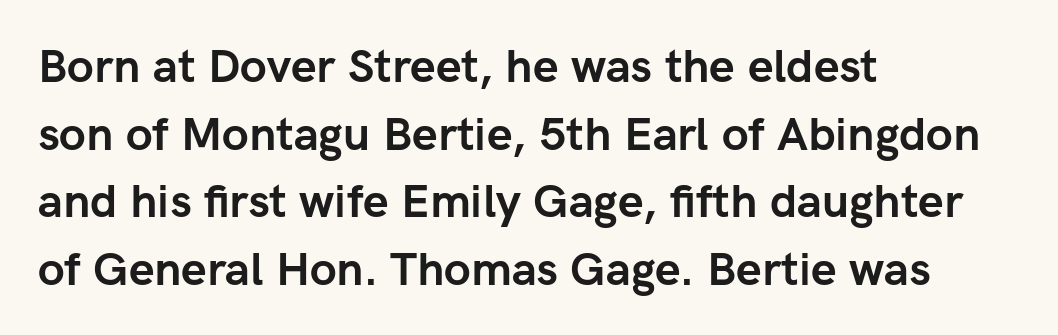
The image shows 46 px semibold sans-serif type, upright; set left-aligned, normal line spacing (1.47x), normal letter spacing, not underlined; low stroke contrast and a medium x-height.
